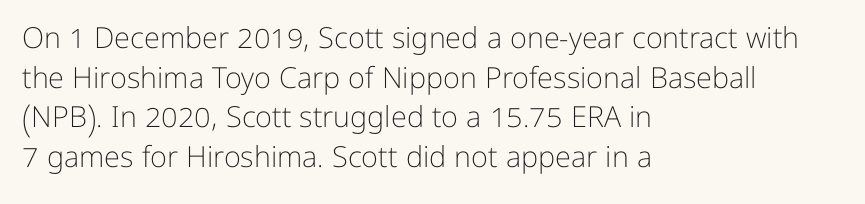
Notice how the stems are strictly vertical — no italics here. The strokes are not fattened; the text isn't bold. The letterforms sit shoulder to shoulder at normal distance. The strip under each line holds only bare page.
